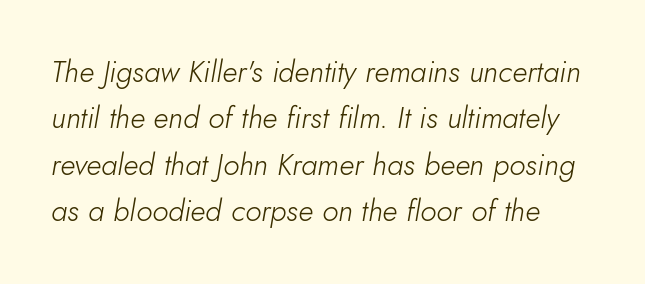
{"italic": "yes", "lean": "right", "slant_degrees": 10, "bold": "no", "weight": "light", "width": "normal", "stroke_contrast": "low", "x_height": "small", "monospaced": "no", "underline": "no", "line_spacing": "normal", "line_spacing_ratio": 1.55, "letter_spacing": "normal", "letter_spacing_em": 0.0, "glyph_px": 30}
